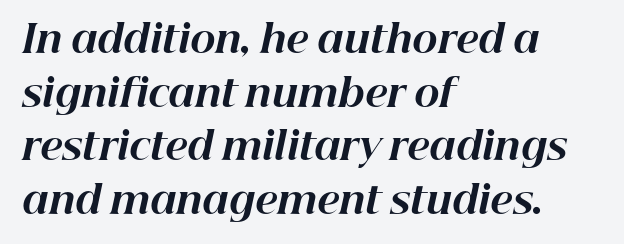
{"italic": "yes", "lean": "right", "slant_degrees": 12, "bold": "yes", "weight": "bold", "width": "normal", "stroke_contrast": "high", "x_height": "medium", "monospaced": "no", "underline": "no", "align": "left", "line_spacing": "normal", "line_spacing_ratio": 1.41, "letter_spacing": "normal", "letter_spacing_em": 0.0, "glyph_px": 38}
